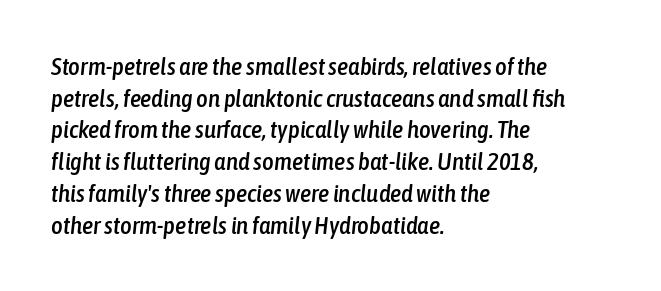
Glyph-to-glyph distance matches everyday printed text. The passage shown stacks its lines at a standard gap. Quick note: underline off. If you drew a line through each stem, it would be angled. These lines are set flush left with a ragged right edge.
